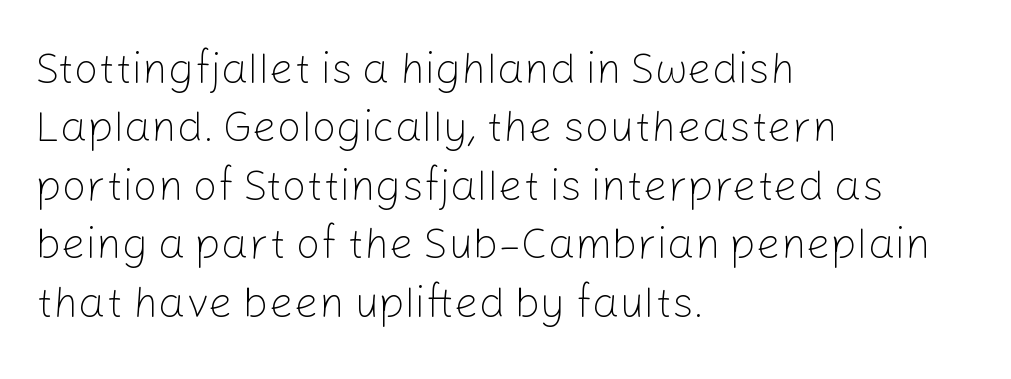
{"serif": "no", "italic": "no", "bold": "no", "weight": "light", "width": "normal", "stroke_contrast": "low", "x_height": "medium", "monospaced": "no", "underline": "no", "align": "left", "line_spacing": "normal", "line_spacing_ratio": 1.36, "letter_spacing": "normal", "letter_spacing_em": 0.0, "glyph_px": 43}
